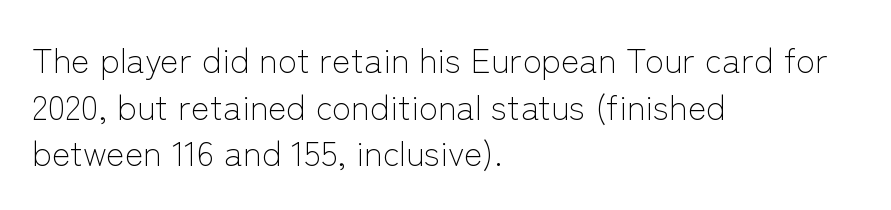
Q: Is the text bold? A: No.
Q: Is the text italic (slanted)? A: No, it is upright.
Q: Is the typeface a serif or a sans-serif typeface? A: Sans-serif.
Q: Is the text underlined? A: No.
Q: How is the paragraph aligned? A: Left-aligned.
Q: Is the spacing between letters normal or unusually wide? A: Normal.
Q: Is the spacing between lines tight, normal or loose? A: Normal.
Q: Width (condensed, normal, or wide)? A: Normal.
Q: Stroke contrast? A: Low.
Q: x-height? A: Medium.
Q: Monospaced? A: No.
